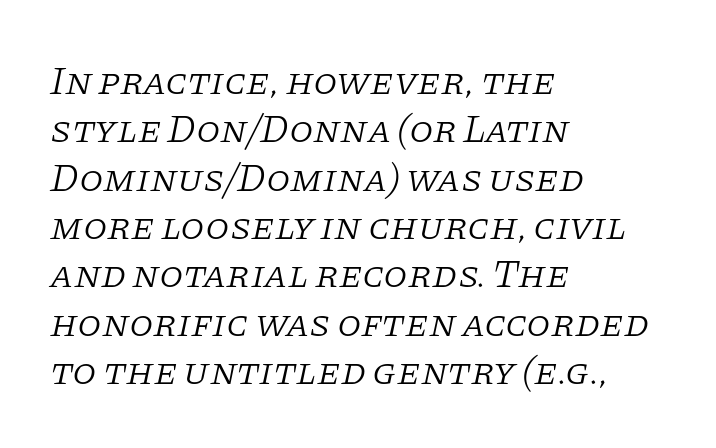
Typeset ragged right — the left edge is the straight one. The rendering keeps characters at their native spacing. Weight: not bold — regular or lighter. Each row of text sits above clean, open space. When letters slant like this, we call the style italic.
